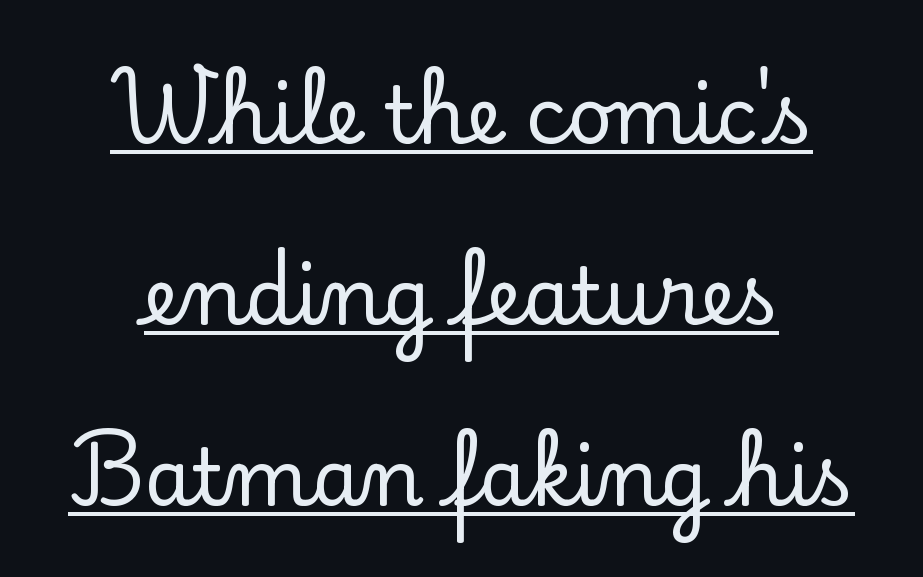
Observe the ordinary spacing: letters are neighbours, not strangers. Regarding leading, the lines here are spaced well apart. Underlined type. Character widths vary here, with narrow letters taking less room than wide ones. If you drew a line through each stem, it would be perfectly vertical.
